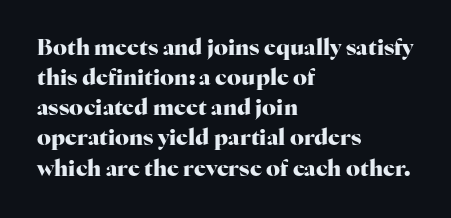
Q: Is the text bold? A: Yes.
Q: Is the text italic (slanted)? A: No, it is upright.
Q: Is the text underlined? A: No.
Q: How is the paragraph aligned? A: Left-aligned.
Q: Is the spacing between letters normal or unusually wide? A: Normal.
Q: Is the spacing between lines tight, normal or loose? A: Normal.
